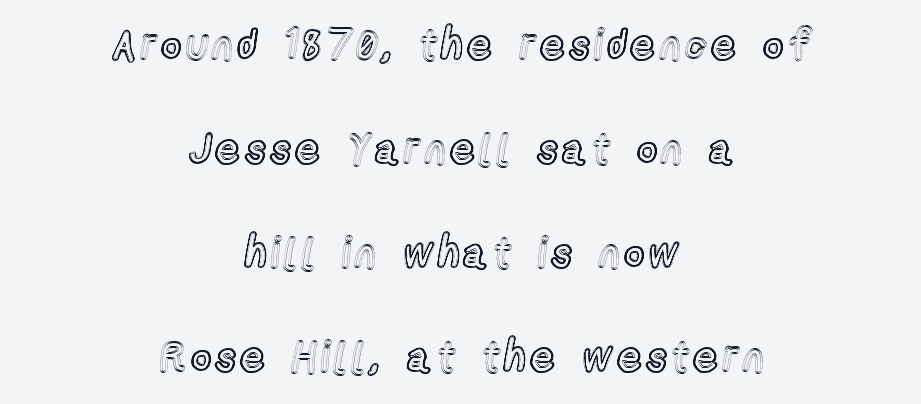
The image shows 42 px condensed type; set centered, loose line spacing (2.48x), not underlined; a medium x-height.
